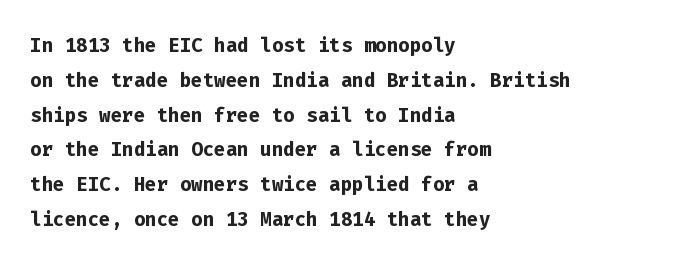
The words here are not underlined. Style check: upright. Typesetter's note: full bold, strokes at maximum text heaviness. Left-aligned paragraph, ragged on the right. One glance says typical: line gaps are just what's usual. Look at the tracking — it's just the regular setting, nothing added.
